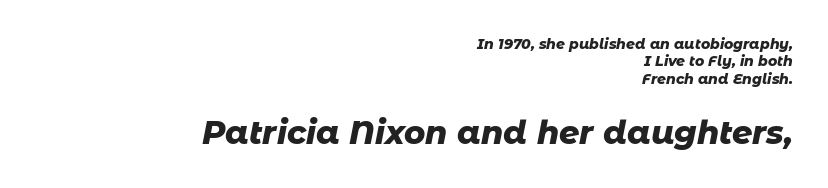
Q: Is the text bold? A: Yes.
Q: Is the text italic (slanted)? A: Yes, it leans right by about 11 degrees.
Q: Is the text underlined? A: No.
Q: How is the paragraph aligned? A: Right-aligned.
Q: Is the spacing between letters normal or unusually wide? A: Normal.
Q: Which block of text is set in a larger size, the first (top) or the second (bottom)? A: The second (bottom) one.
Q: Width (condensed, normal, or wide)? A: Normal.
Q: Stroke contrast? A: Low.
Q: x-height? A: Medium.
Q: Monospaced? A: No.
